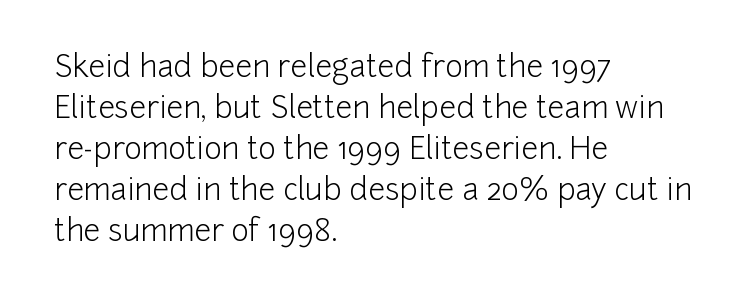
The image shows 30 px light sans-serif type, upright; set left-aligned, normal line spacing (1.37x), normal letter spacing, not underlined; low stroke contrast and a medium x-height.
